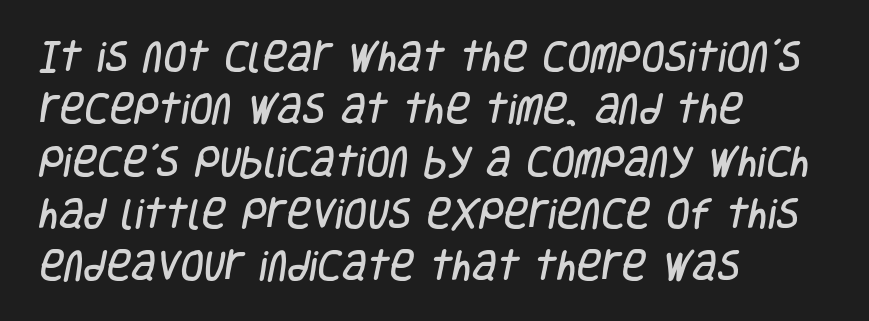
Q: Is the typeface a serif or a sans-serif typeface? A: Sans-serif.
Q: Is the text underlined? A: No.
Q: How is the paragraph aligned? A: Left-aligned.
Q: Is the spacing between letters normal or unusually wide? A: Normal.
Q: Is the spacing between lines tight, normal or loose? A: Normal.
Q: Width (condensed, normal, or wide)? A: Condensed.
Q: Stroke contrast? A: Low.
Q: x-height? A: Large.
Q: Monospaced? A: No.
